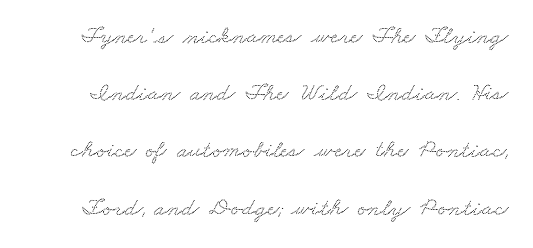
The gap between lines stays unmarked. Spacing between characters is what you'd get straight out of the box. Vertical spacing — loose.
